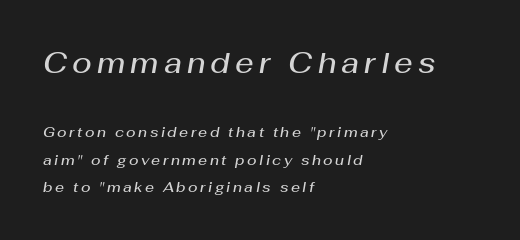
{"italic": "yes", "lean": "right", "slant_degrees": 10, "bold": "semi", "weight": "semibold", "width": "normal", "stroke_contrast": "medium", "x_height": "medium", "monospaced": "no", "underline": "no", "align": "left", "line_spacing": "loose", "line_spacing_ratio": 1.94, "larger_block": "first", "size_ratio": 2.07, "glyph_px": 29}
